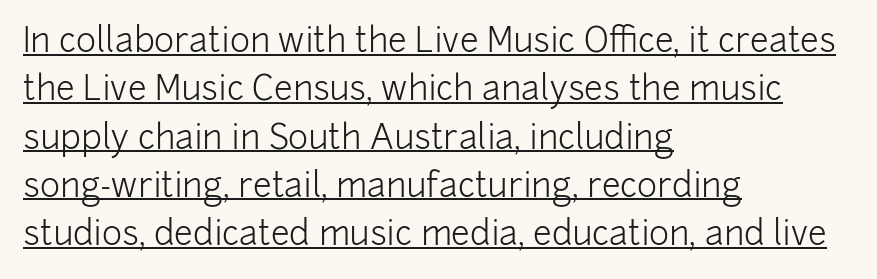
Q: Is the text bold? A: No.
Q: Is the text italic (slanted)? A: No, it is upright.
Q: Is the typeface a serif or a sans-serif typeface? A: Sans-serif.
Q: Is the text underlined? A: Yes.
Q: How is the paragraph aligned? A: Left-aligned.
Q: Is the spacing between letters normal or unusually wide? A: Normal.
Q: Is the spacing between lines tight, normal or loose? A: Normal.
Q: Width (condensed, normal, or wide)? A: Normal.
Q: Stroke contrast? A: Low.
Q: x-height? A: Medium.
Q: Monospaced? A: No.
